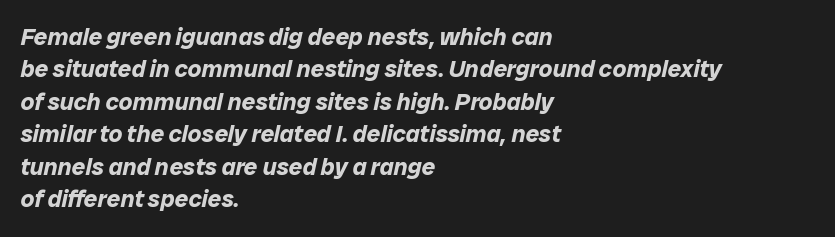
Looking at the ascenders, they clearly lean. Has an underline been added? It has not. This block has exactly the height ordinary leading produces. Which margin do the lines hug? The left one — the right edge is uneven. This is heavy type, rendered in bold. The letterforms sit shoulder to shoulder at normal distance.
